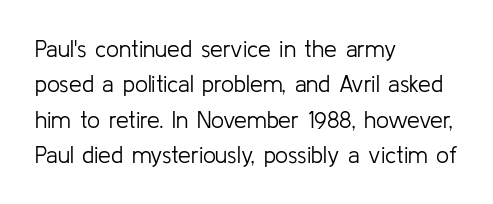
{"italic": "no", "bold": "no", "underline": "no", "align": "left", "line_spacing": "normal", "line_spacing_ratio": 1.54, "letter_spacing": "normal", "letter_spacing_em": 0.0, "glyph_px": 23}
